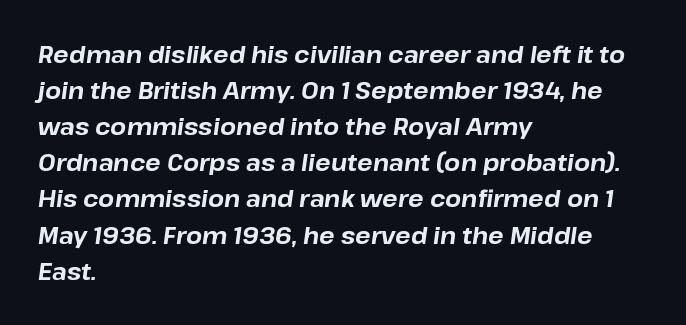
The image shows 23 px bold type, italic (leaning right); set left-aligned, normal line spacing (1.57x), normal letter spacing, not underlined.
